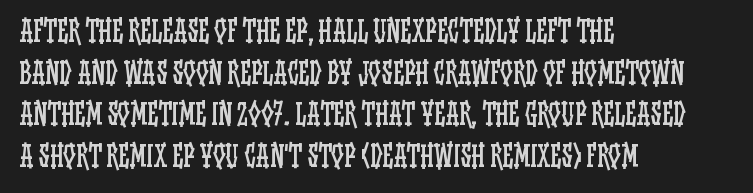
A quiet, ordinary-to-light weight characterises the typeface. The baseline area is clear. Vertically, the passage feels balanced, rows spaced as you'd expect. The letters advance in unequal steps, a hallmark of proportional type.
